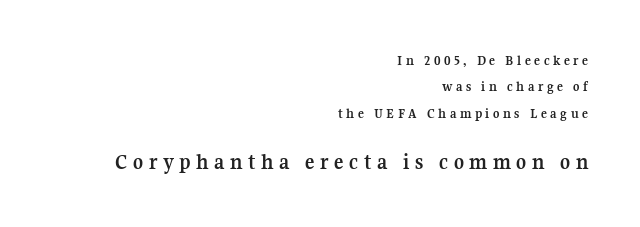
{"italic": "no", "bold": "yes", "underline": "no", "align": "right", "line_spacing_ratio": 1.89, "letter_spacing": "wide", "letter_spacing_em": 0.25, "larger_block": "second", "size_ratio": 1.57, "glyph_px": 22}
